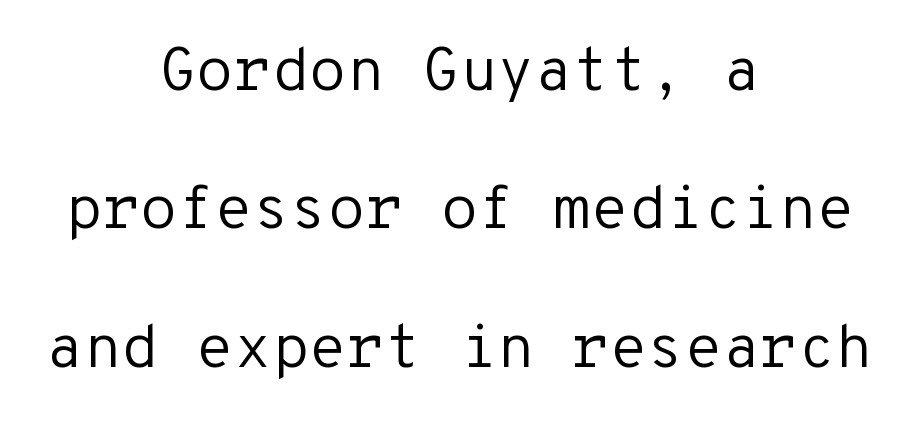
Q: Is the text bold? A: No.
Q: Is the text italic (slanted)? A: No, it is upright.
Q: Is the typeface a serif or a sans-serif typeface? A: Sans-serif.
Q: Is the text underlined? A: No.
Q: How is the paragraph aligned? A: Centered.
Q: Is the spacing between letters normal or unusually wide? A: Normal.
Q: Is the spacing between lines tight, normal or loose? A: Loose.
Q: Width (condensed, normal, or wide)? A: Normal.
Q: Stroke contrast? A: Low.
Q: x-height? A: Medium.
Q: Monospaced? A: Yes.
